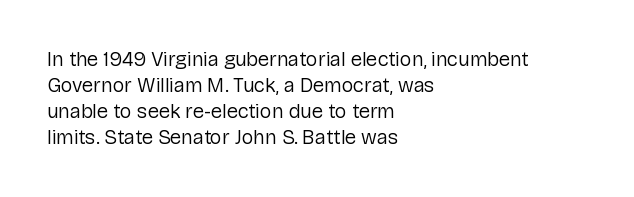
Where is the straight margin? On the left. This sample keeps an unexceptional amount of space between lines. The typesetting does not lean heavy: it is not bold. The gaps between neighbouring characters are ordinary and unremarkable. A clean baseline with only descenders dipping below it.
